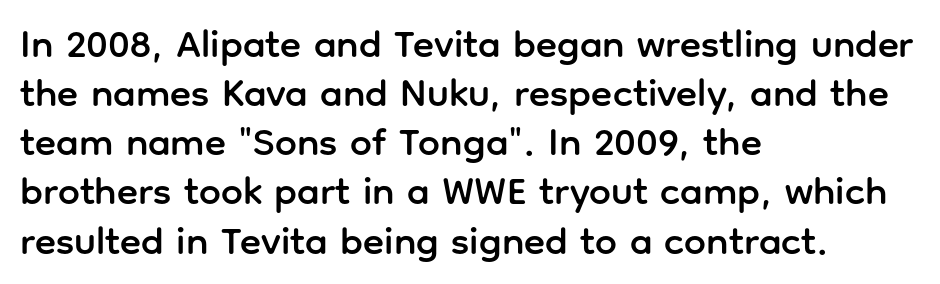
The image shows 39 px sans-serif type, upright; set left-aligned, normal line spacing (1.26x), normal letter spacing, not underlined; low stroke contrast and a medium x-height.
